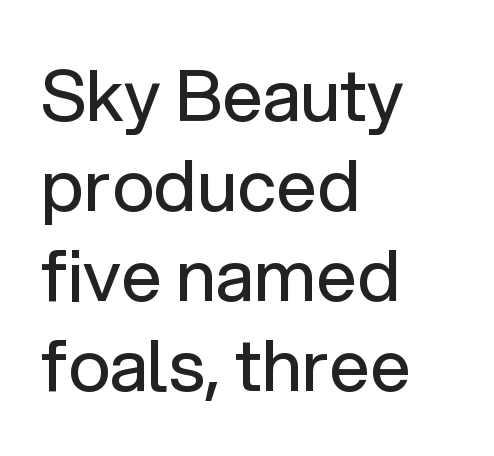
The image shows 72 px regular-weight sans-serif type, upright; set left-aligned, normal line spacing (1.25x), normal letter spacing, not underlined; low stroke contrast and a medium x-height.
